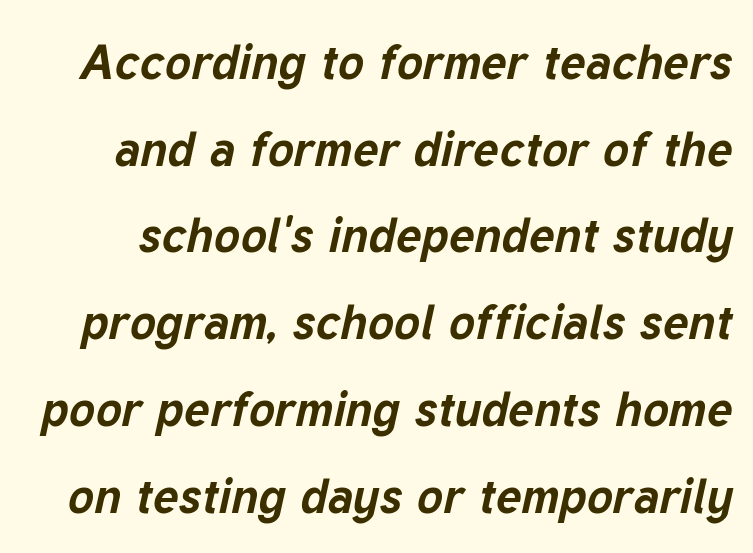
Standard letterfit; no display-style spreading of the glyphs. Pretty heavy lettering here — definitely bold. The passage shown is typed in a proportional face where columns would drift. Posture: slanted. The foot of each line stays bare and open.
